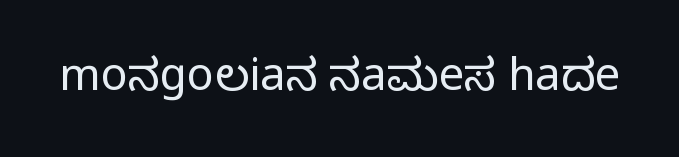
Q: Is the text italic (slanted)? A: No, it is upright.
Q: Is the typeface a serif or a sans-serif typeface? A: Sans-serif.
Q: Is the text underlined? A: No.
Q: Is the spacing between letters normal or unusually wide? A: Normal.
Q: Width (condensed, normal, or wide)? A: Condensed.
Q: Stroke contrast? A: Medium.
Q: Monospaced? A: No.
